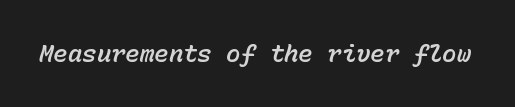
{"italic": "yes", "lean": "right", "slant_degrees": 15, "underline": "no", "letter_spacing": "normal", "letter_spacing_em": 0.0, "glyph_px": 24}
